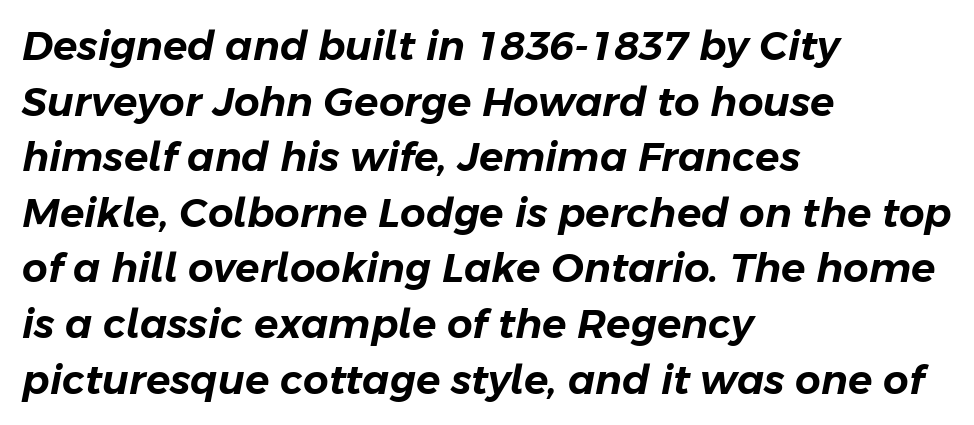
Do the characters align in a grid? No, the font is proportional. The specimen reads as italic at a glance. In terms of letterspacing, this is plain default setting. A typesetter would call this leading conventional body-copy spacing.
